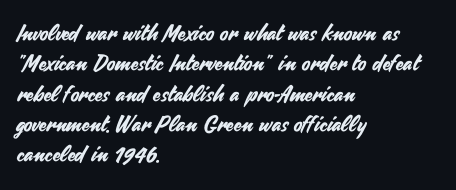
Q: Is the text italic (slanted)? A: Yes.
Q: Is the text underlined? A: No.
Q: How is the paragraph aligned? A: Left-aligned.
Q: Is the spacing between letters normal or unusually wide? A: Normal.
Q: Is the spacing between lines tight, normal or loose? A: Normal.
